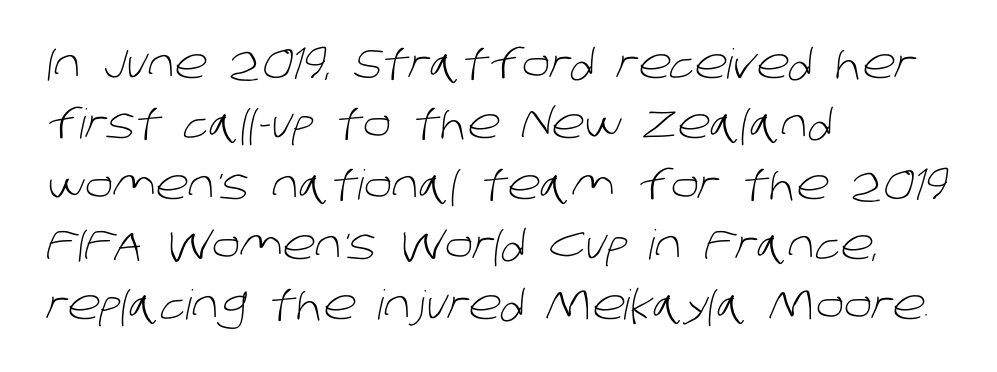
Q: Is the text bold? A: No.
Q: Is the typeface a serif or a sans-serif typeface? A: Sans-serif.
Q: Is the text underlined? A: No.
Q: How is the paragraph aligned? A: Left-aligned.
Q: Is the spacing between letters normal or unusually wide? A: Normal.
Q: Is the spacing between lines tight, normal or loose? A: Normal.
Q: Width (condensed, normal, or wide)? A: Normal.
Q: Stroke contrast? A: Low.
Q: x-height? A: Large.
Q: Monospaced? A: No.
